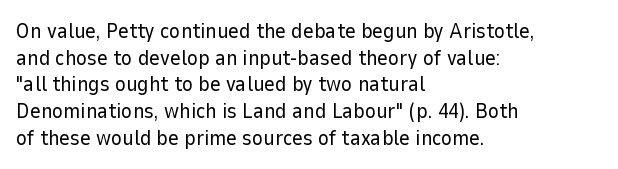
{"italic": "no", "bold": "no", "underline": "no", "align": "left", "line_spacing": "normal", "line_spacing_ratio": 1.27, "letter_spacing": "normal", "letter_spacing_em": 0.0, "glyph_px": 21}
